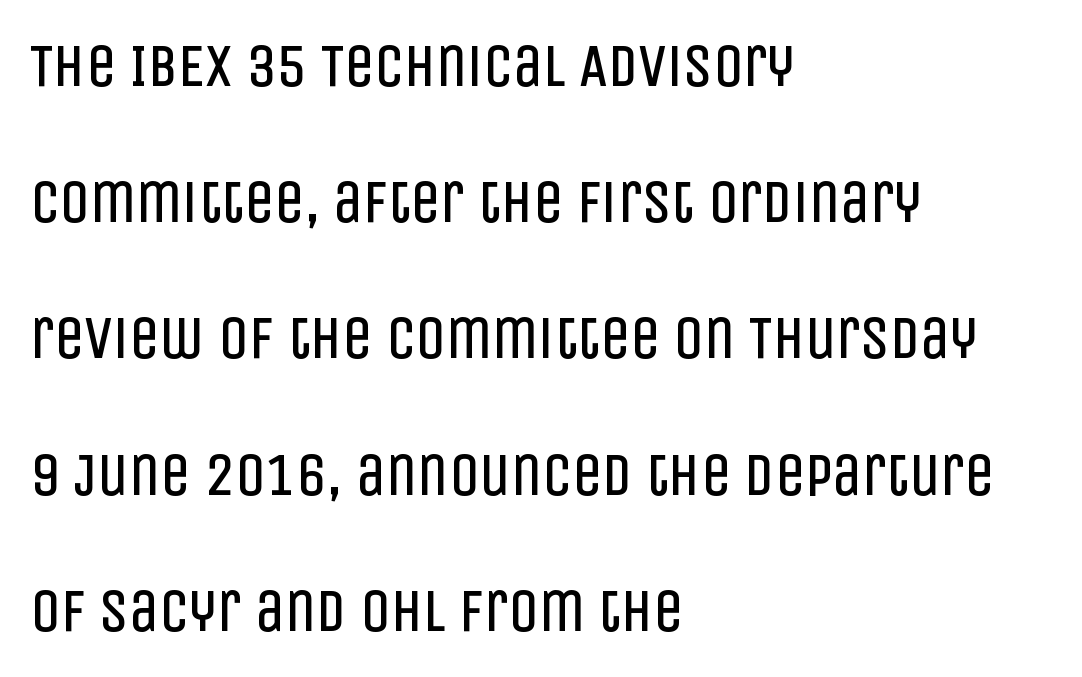
{"serif": "no", "italic": "no", "bold": "no", "weight": "regular", "width": "condensed", "stroke_contrast": "low", "x_height": "large", "monospaced": "no", "underline": "no", "align": "left", "line_spacing": "loose", "line_spacing_ratio": 2.27, "letter_spacing": "normal", "letter_spacing_em": 0.0, "glyph_px": 60}
